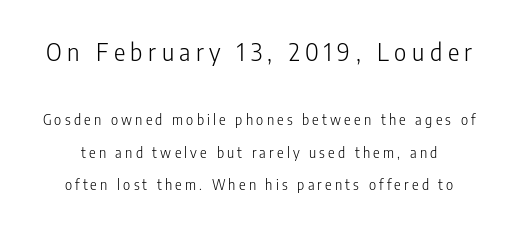
Q: Is the text bold? A: No.
Q: Is the text italic (slanted)? A: No, it is upright.
Q: Is the text underlined? A: No.
Q: Is the spacing between letters normal or unusually wide? A: Unusually wide.
Q: Is the spacing between lines tight, normal or loose? A: Loose.
Q: Which block of text is set in a larger size, the first (top) or the second (bottom)? A: The first (top) one.
